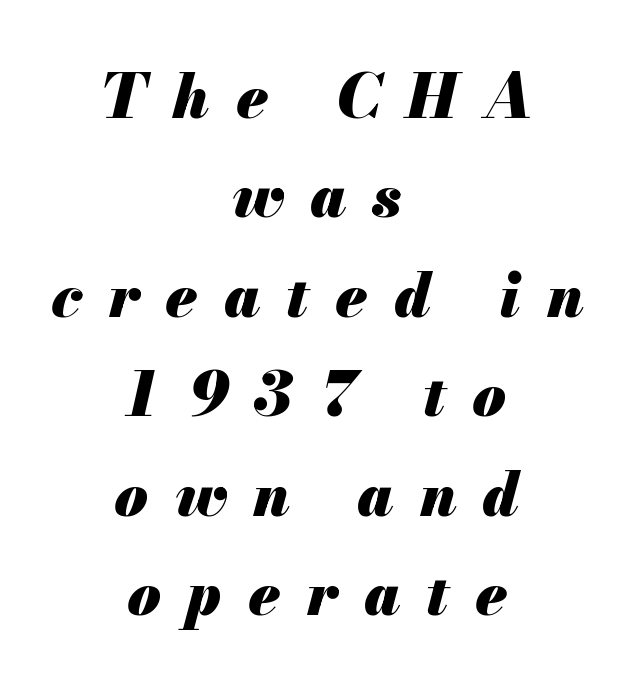
{"italic": "yes", "lean": "right", "slant_degrees": 13, "bold": "yes", "weight": "heavy", "width": "normal", "stroke_contrast": "medium", "x_height": "small", "monospaced": "no", "underline": "no", "align": "center", "line_spacing": "normal", "line_spacing_ratio": 1.63, "letter_spacing": "wide", "letter_spacing_em": 0.43, "glyph_px": 61}
